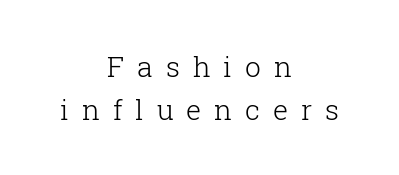
{"serif": "yes", "italic": "no", "bold": "no", "weight": "light", "width": "normal", "stroke_contrast": "low", "x_height": "medium", "monospaced": "no", "underline": "no", "align": "center", "line_spacing": "normal", "line_spacing_ratio": 1.53, "letter_spacing": "wide", "letter_spacing_em": 0.46, "glyph_px": 28}
